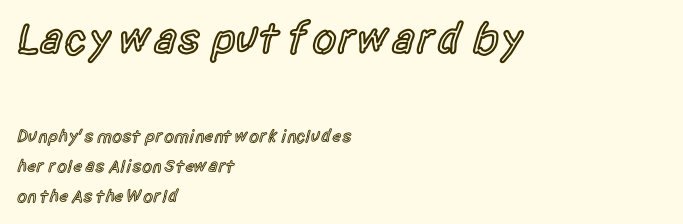
Look at the tracking — it's just the regular setting, nothing added. Typographically, this falls in the sans-serif category. Character widths vary here, with narrow letters taking less room than wide ones. The letters in the upper block stand taller than those in the block below. Words float on clear page, feet unadorned.
